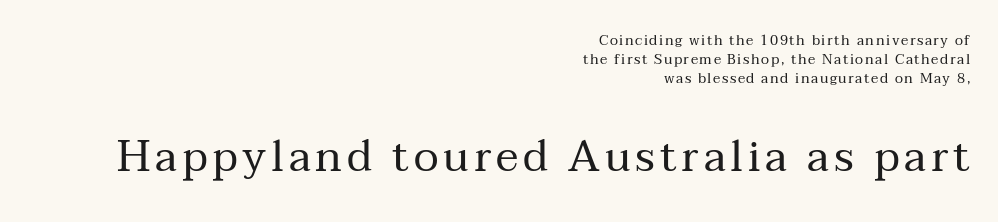
The image shows 43 px regular-weight serif type, upright; set right-aligned, normal line spacing (1.37x), not underlined; the second (bottom) block is 3.07x larger; medium stroke contrast and a medium x-height.
